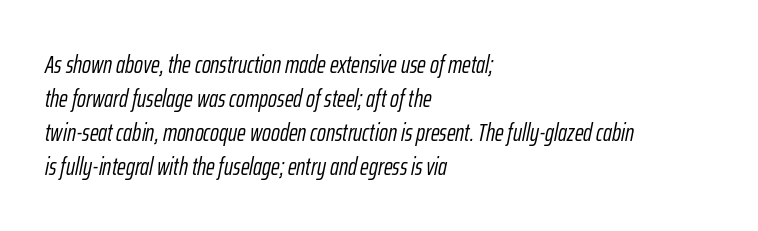
The image shows 24 px text type, italic (leaning right); set left-aligned, normal line spacing (1.41x), normal letter spacing, not underlined.
